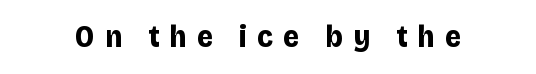
Q: Is the text bold? A: Yes.
Q: Is the text italic (slanted)? A: No, it is upright.
Q: Is the typeface a serif or a sans-serif typeface? A: Sans-serif.
Q: Is the text underlined? A: No.
Q: Is the spacing between letters normal or unusually wide? A: Unusually wide.
Q: Width (condensed, normal, or wide)? A: Normal.
Q: Stroke contrast? A: Low.
Q: x-height? A: Large.
Q: Monospaced? A: No.
